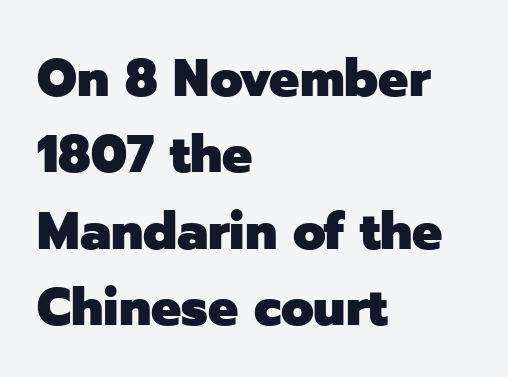
The image shows 53 px heavy sans-serif type, upright; set left-aligned, normal line spacing (1.44x), normal letter spacing, not underlined; low stroke contrast and a medium x-height.
